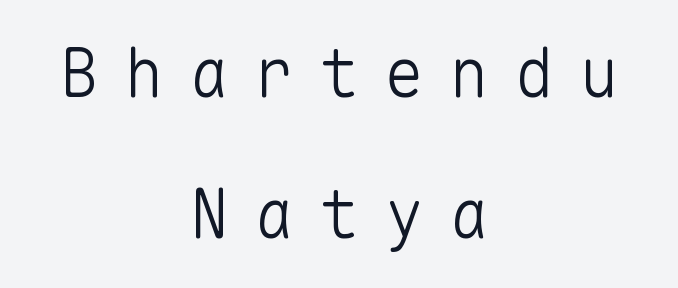
The image shows 67 px light sans-serif type, upright, monospaced; set centered, loose line spacing (2.11x), unusually wide letter spacing (+0.37 em), not underlined; low stroke contrast and a medium x-height.
